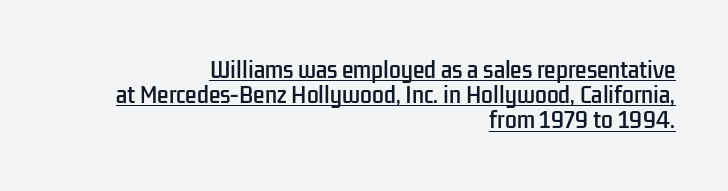
Letter spacing: default. Teacher's note: observe the even right margin — that is flush-right alignment. Compared with undecorated copy, this sample adds a rule below the words. The lettering holds an erect, upright posture throughout.
